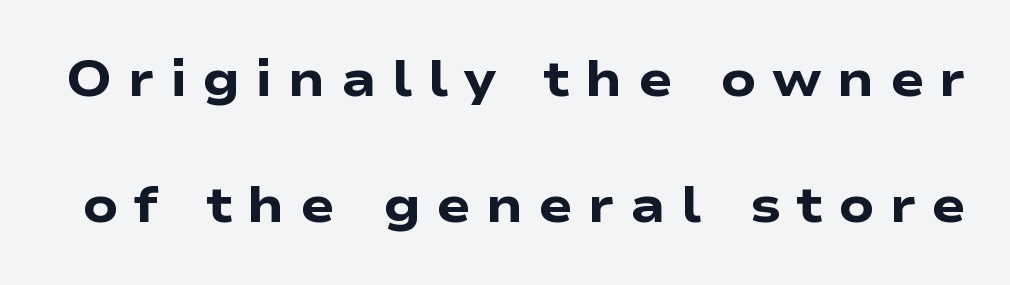
The image shows 51 px heavy, wide sans-serif type, upright; set loose line spacing (2.48x), unusually wide letter spacing (+0.3 em), not underlined; low stroke contrast and a medium x-height.
